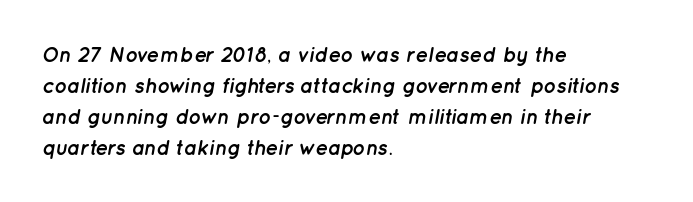
{"italic": "yes", "lean": "right", "slant_degrees": 12, "bold": "yes", "underline": "no", "align": "left", "line_spacing": "normal", "line_spacing_ratio": 1.47, "letter_spacing": "normal", "letter_spacing_em": 0.0, "glyph_px": 21}
